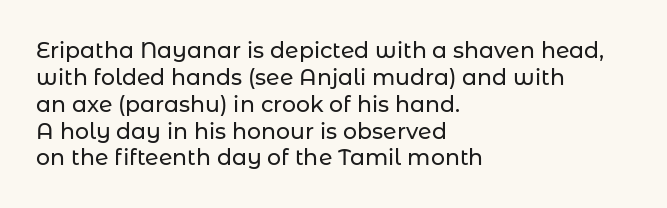
Q: Is the text italic (slanted)? A: No, it is upright.
Q: Is the text underlined? A: No.
Q: How is the paragraph aligned? A: Left-aligned.
Q: Is the spacing between letters normal or unusually wide? A: Normal.
